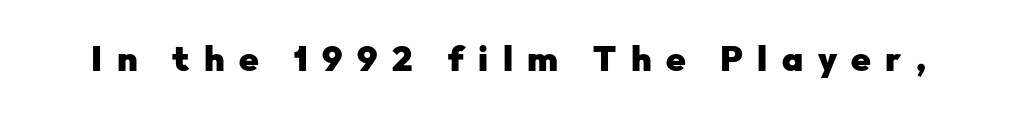
Q: Is the text bold? A: Yes.
Q: Is the text italic (slanted)? A: No, it is upright.
Q: Is the typeface a serif or a sans-serif typeface? A: Sans-serif.
Q: Is the text underlined? A: No.
Q: Is the spacing between letters normal or unusually wide? A: Unusually wide.
Q: Width (condensed, normal, or wide)? A: Normal.
Q: Stroke contrast? A: Low.
Q: x-height? A: Medium.
Q: Monospaced? A: No.
